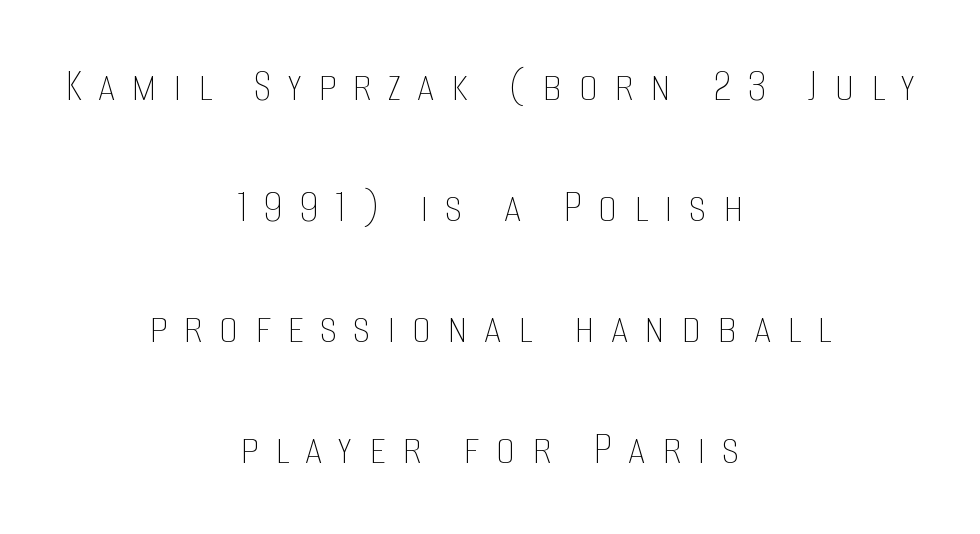
{"italic": "no", "bold": "no", "weight": "thin", "width": "condensed", "stroke_contrast": "low", "x_height": "large", "monospaced": "no", "underline": "no", "align": "center", "line_spacing": "loose", "line_spacing_ratio": 2.47, "letter_spacing": "wide", "letter_spacing_em": 0.33, "glyph_px": 49}
